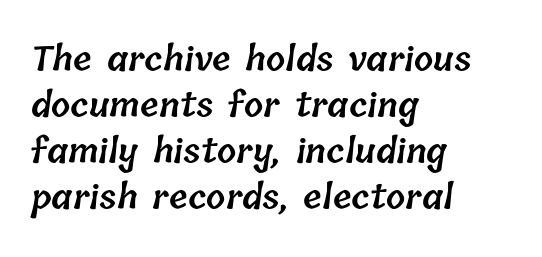
The glyphs have the mass of a demibold cut, below bold. Every row of glyphs begins at an identical x-position on the left. Just letters on the line, the space beneath them empty. This sample keeps an unexceptional amount of space between lines.
